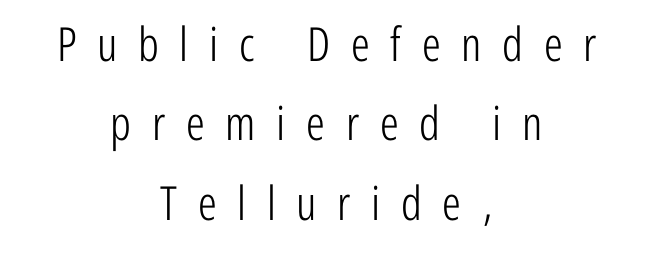
Compared with typical paragraphs, the rows here are spaced about the same. Horizontally, the lines are justified to the midpoint only. Note: no serifs on the glyphs. Unmarked baselines from the first word to the last. The passage shown has open, widely tracked lettering throughout.
